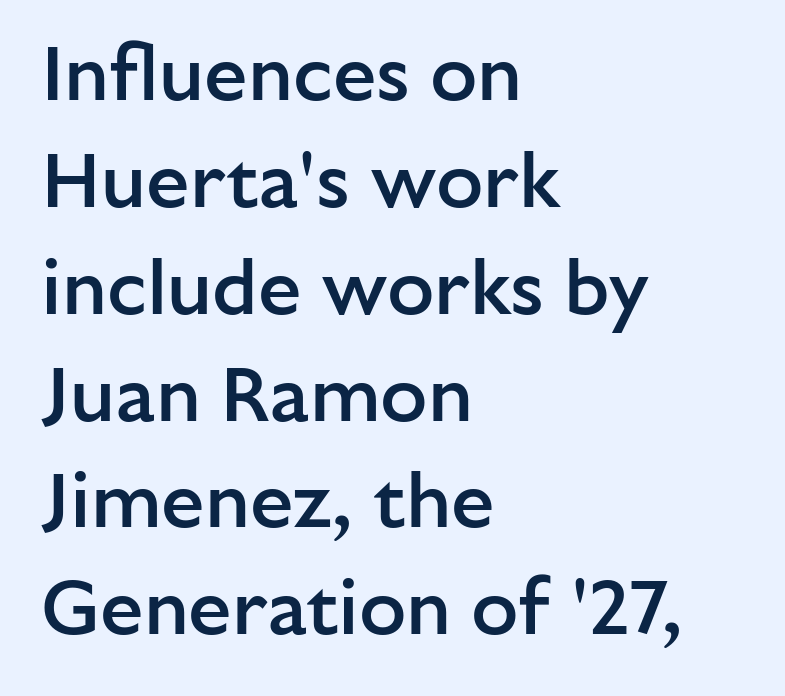
Q: Is the text bold? A: Semi-bold.
Q: Is the text italic (slanted)? A: No, it is upright.
Q: Is the typeface a serif or a sans-serif typeface? A: Sans-serif.
Q: Is the text underlined? A: No.
Q: How is the paragraph aligned? A: Left-aligned.
Q: Is the spacing between letters normal or unusually wide? A: Normal.
Q: Is the spacing between lines tight, normal or loose? A: Normal.
Q: Width (condensed, normal, or wide)? A: Normal.
Q: Stroke contrast? A: Low.
Q: x-height? A: Medium.
Q: Monospaced? A: No.
